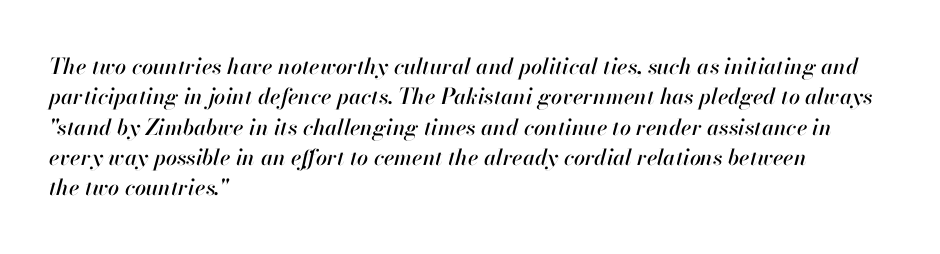
Q: Is the text italic (slanted)? A: Yes, it leans right by about 13 degrees.
Q: Is the text underlined? A: No.
Q: How is the paragraph aligned? A: Left-aligned.
Q: Is the spacing between letters normal or unusually wide? A: Normal.
Q: Is the spacing between lines tight, normal or loose? A: Normal.
